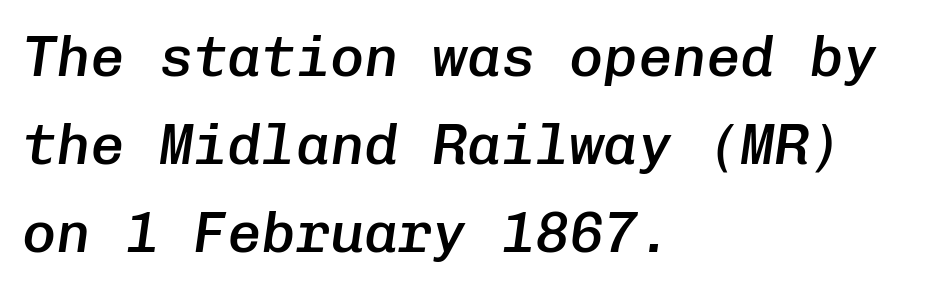
{"italic": "yes", "lean": "right", "slant_degrees": 8, "bold": "semi", "weight": "semibold", "width": "normal", "stroke_contrast": "low", "x_height": "medium", "monospaced": "yes", "underline": "no", "align": "left", "line_spacing": "normal", "line_spacing_ratio": 1.54, "letter_spacing": "normal", "letter_spacing_em": 0.0, "glyph_px": 57}
